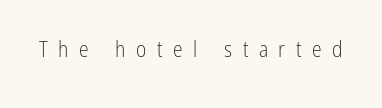
{"italic": "no", "bold": "no", "underline": "no", "letter_spacing": "wide", "letter_spacing_em": 0.48, "glyph_px": 22}
